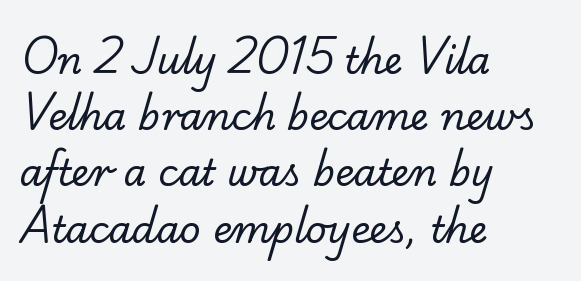
A bare baseline throughout the passage. One-word summary of the alignment: left. Nobody touched the tracking dial on this one.
